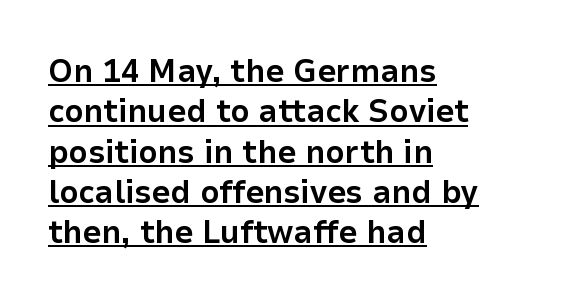
The image shows 33 px bold sans-serif type, upright; set left-aligned, line spacing 1.22x, normal letter spacing, underlined; low stroke contrast and a medium x-height.
